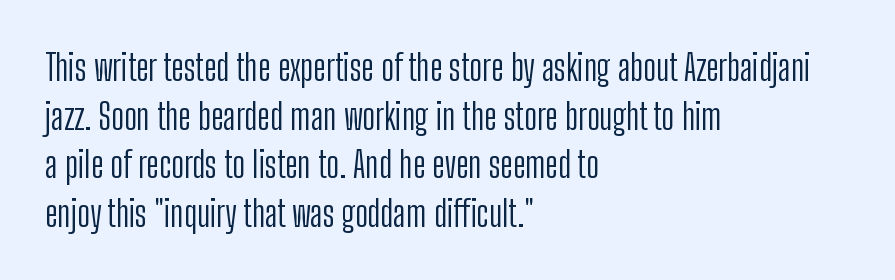
{"serif": "no", "italic": "no", "bold": "no", "weight": "light", "width": "condensed", "stroke_contrast": "low", "x_height": "medium", "monospaced": "no", "underline": "no", "align": "left", "line_spacing": "normal", "line_spacing_ratio": 1.35, "letter_spacing": "normal", "letter_spacing_em": 0.0, "glyph_px": 36}
